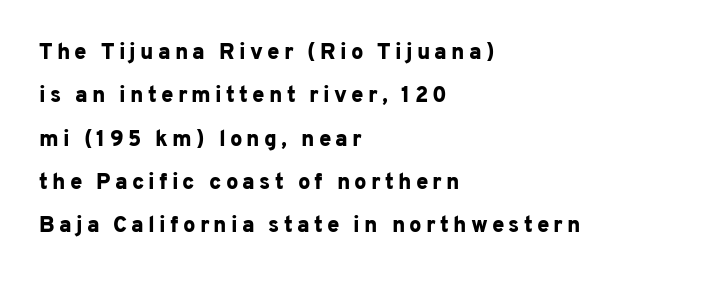
Notice how thick the strokes are: this is what a full bold looks like. The letters stand upright; this is a roman face. The space beneath each line is pristine and unruled. Does the copy run flush right? No — it runs flush left. In terms of leading, this rendering errs on the spacious side.
